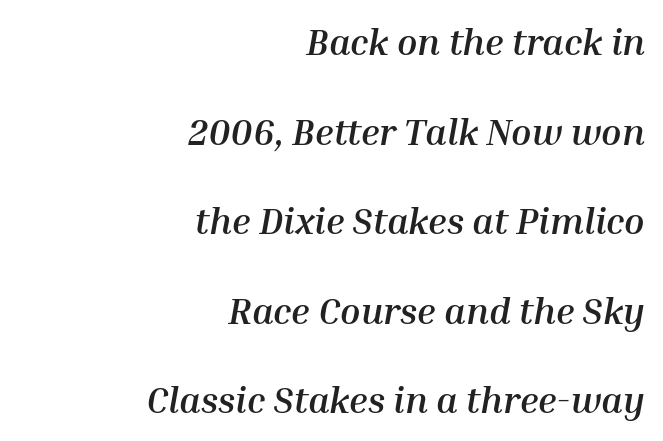
The image shows 37 px semibold type, italic (leaning right); set right-aligned, loose line spacing (2.42x), normal letter spacing, not underlined; medium stroke contrast and a medium x-height.
